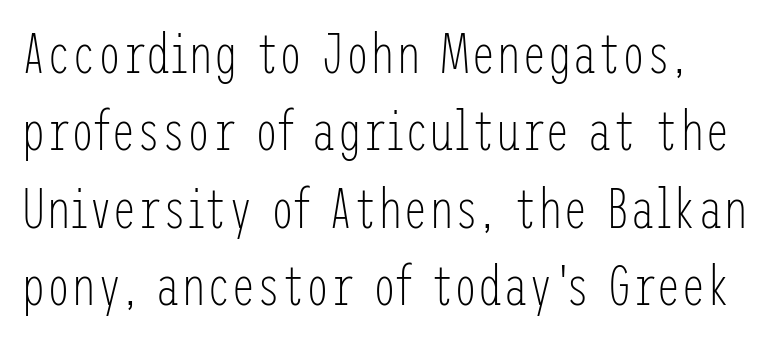
The image shows 56 px light, condensed sans-serif type, upright; set normal line spacing (1.38x), normal letter spacing, not underlined; low stroke contrast and a medium x-height.
